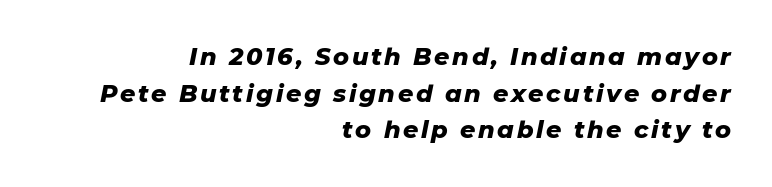
{"italic": "yes", "lean": "right", "slant_degrees": 11, "bold": "yes", "underline": "no", "align": "right", "line_spacing": "normal", "line_spacing_ratio": 1.53, "glyph_px": 24}
